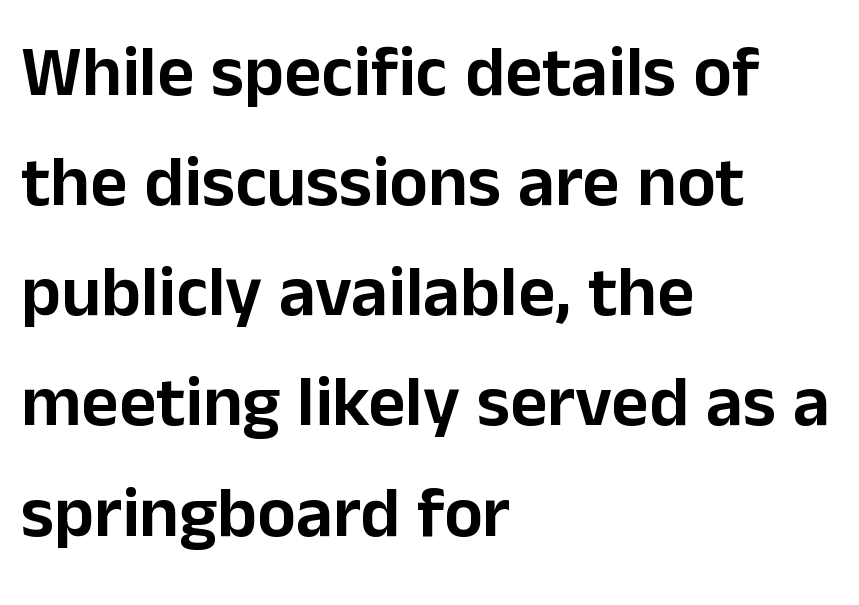
Q: Is the text italic (slanted)? A: No, it is upright.
Q: Is the typeface a serif or a sans-serif typeface? A: Sans-serif.
Q: Is the text underlined? A: No.
Q: How is the paragraph aligned? A: Left-aligned.
Q: Is the spacing between letters normal or unusually wide? A: Normal.
Q: Is the spacing between lines tight, normal or loose? A: Normal.
Q: Width (condensed, normal, or wide)? A: Normal.
Q: Stroke contrast? A: Low.
Q: x-height? A: Medium.
Q: Monospaced? A: No.
